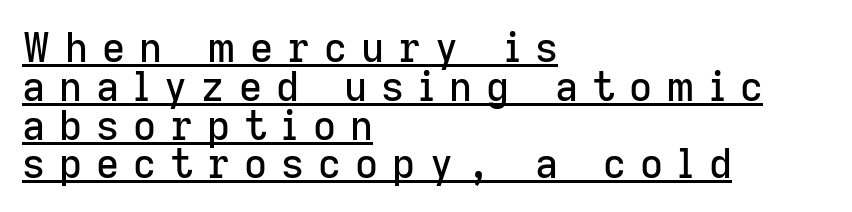
{"serif": "no", "italic": "no", "width": "normal", "stroke_contrast": "low", "x_height": "medium", "monospaced": "no", "underline": "yes", "align": "left", "line_spacing": "tight", "line_spacing_ratio": 0.97, "letter_spacing": "wide", "letter_spacing_em": 0.35, "glyph_px": 40}
